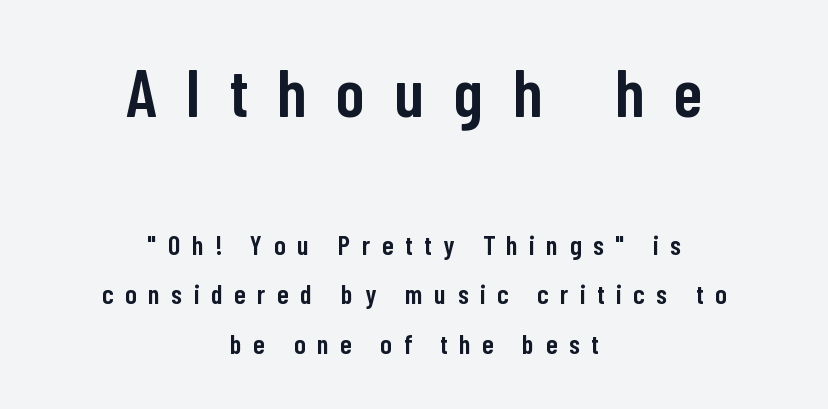
Emphasis by weight is partial: semibold. The letters in the upper block stand taller than those in the block below. The typography opts for an upright posture over an oblique one. A typesetter would call this proportional, since set widths differ per character.
